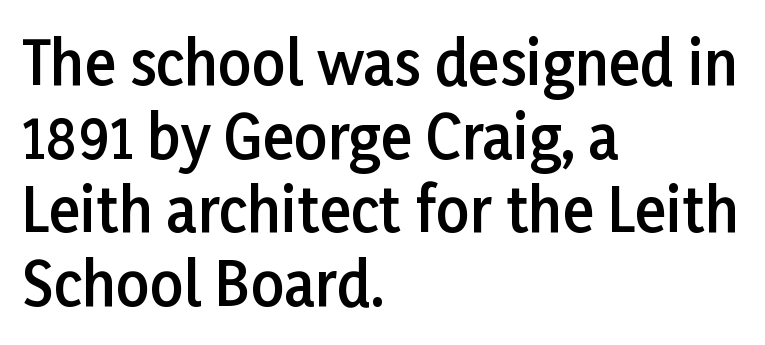
Q: Is the text bold? A: Semi-bold.
Q: Is the text italic (slanted)? A: No, it is upright.
Q: Is the typeface a serif or a sans-serif typeface? A: Sans-serif.
Q: Is the text underlined? A: No.
Q: How is the paragraph aligned? A: Left-aligned.
Q: Is the spacing between letters normal or unusually wide? A: Normal.
Q: Is the spacing between lines tight, normal or loose? A: Normal.
Q: Width (condensed, normal, or wide)? A: Normal.
Q: Stroke contrast? A: Low.
Q: x-height? A: Medium.
Q: Monospaced? A: No.
